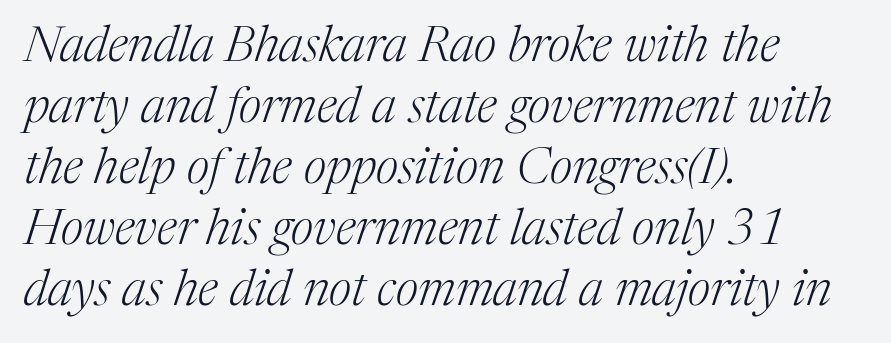
The rag falls on the right side of this text block. Summary of weight: not heavy and not bold. Does extra space separate the letters? No, they use regular spacing. Check under the words: just untouched page. The glyphs in this specimen are seriffed. The rendering uses natural spacing where letterforms have individual widths.
